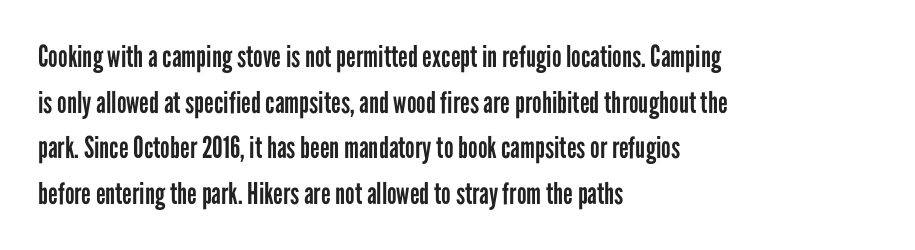
Q: Is the text bold? A: No.
Q: Is the text italic (slanted)? A: No, it is upright.
Q: Is the typeface a serif or a sans-serif typeface? A: Sans-serif.
Q: Is the text underlined? A: No.
Q: How is the paragraph aligned? A: Left-aligned.
Q: Is the spacing between letters normal or unusually wide? A: Normal.
Q: Is the spacing between lines tight, normal or loose? A: Normal.
Q: Width (condensed, normal, or wide)? A: Condensed.
Q: Stroke contrast? A: Low.
Q: x-height? A: Medium.
Q: Monospaced? A: No.
